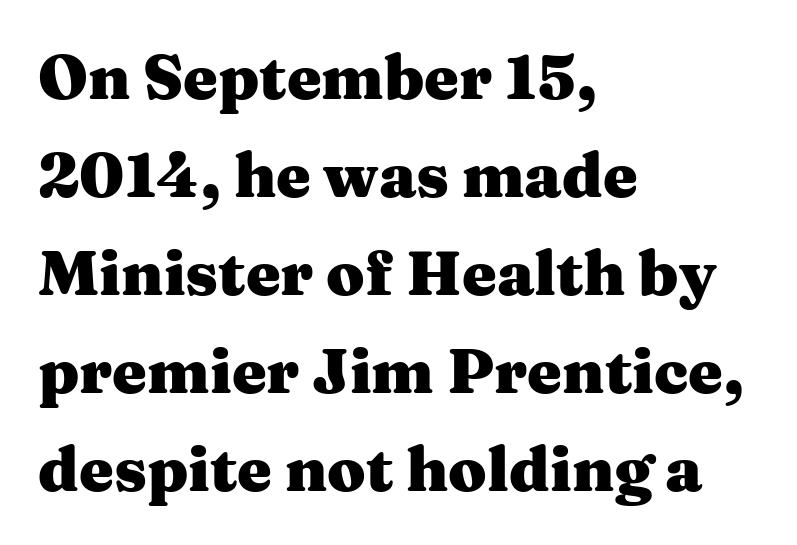
{"serif": "yes", "italic": "no", "bold": "yes", "weight": "heavy", "width": "wide", "stroke_contrast": "medium", "x_height": "medium", "monospaced": "no", "underline": "no", "align": "left", "line_spacing": "normal", "line_spacing_ratio": 1.58, "letter_spacing": "normal", "letter_spacing_em": 0.0, "glyph_px": 62}
